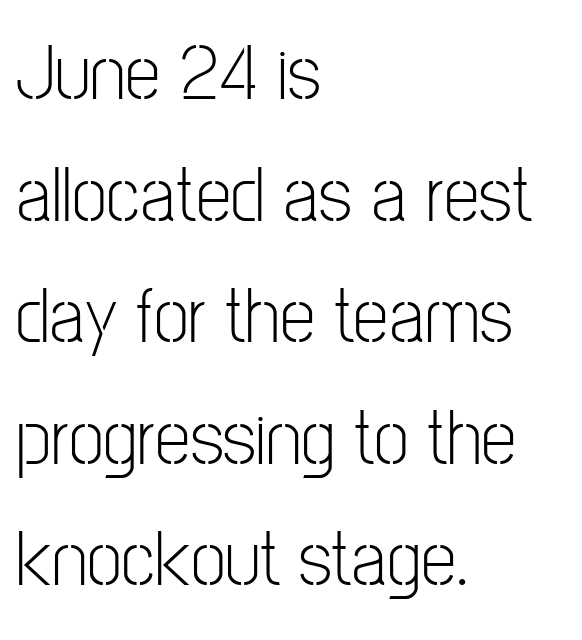
Q: Is the text bold? A: No.
Q: Is the text italic (slanted)? A: No, it is upright.
Q: Is the typeface a serif or a sans-serif typeface? A: Sans-serif.
Q: Is the text underlined? A: No.
Q: How is the paragraph aligned? A: Left-aligned.
Q: Is the spacing between letters normal or unusually wide? A: Normal.
Q: Is the spacing between lines tight, normal or loose? A: Normal.
Q: Width (condensed, normal, or wide)? A: Condensed.
Q: Stroke contrast? A: Low.
Q: x-height? A: Medium.
Q: Monospaced? A: No.
